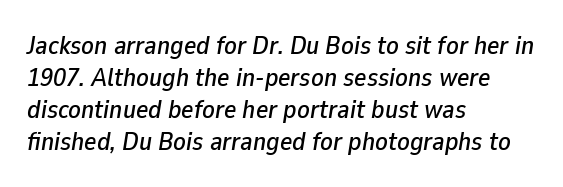
{"italic": "yes", "lean": "right", "slant_degrees": 9, "underline": "no", "align": "left", "line_spacing_ratio": 1.23, "letter_spacing": "normal", "letter_spacing_em": 0.0, "glyph_px": 26}
